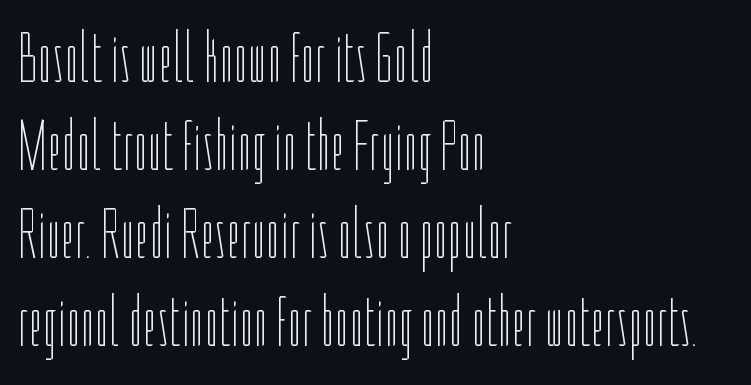
The image shows 72 px thin, condensed type, upright; set left-aligned, line spacing 1.22x, normal letter spacing, not underlined; low stroke contrast and a medium x-height.
